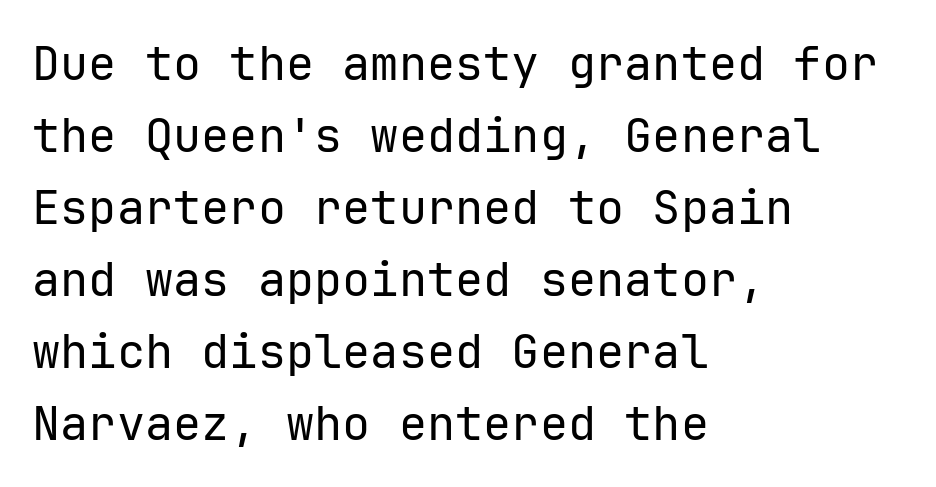
If you drew a ruler down the left edge, every line would touch it. Honestly, the letter spacing is just normal — you wouldn't notice it. Vertical stems look standard width or narrower in stroke. Whoever set this chose a conventional vertical rhythm.
